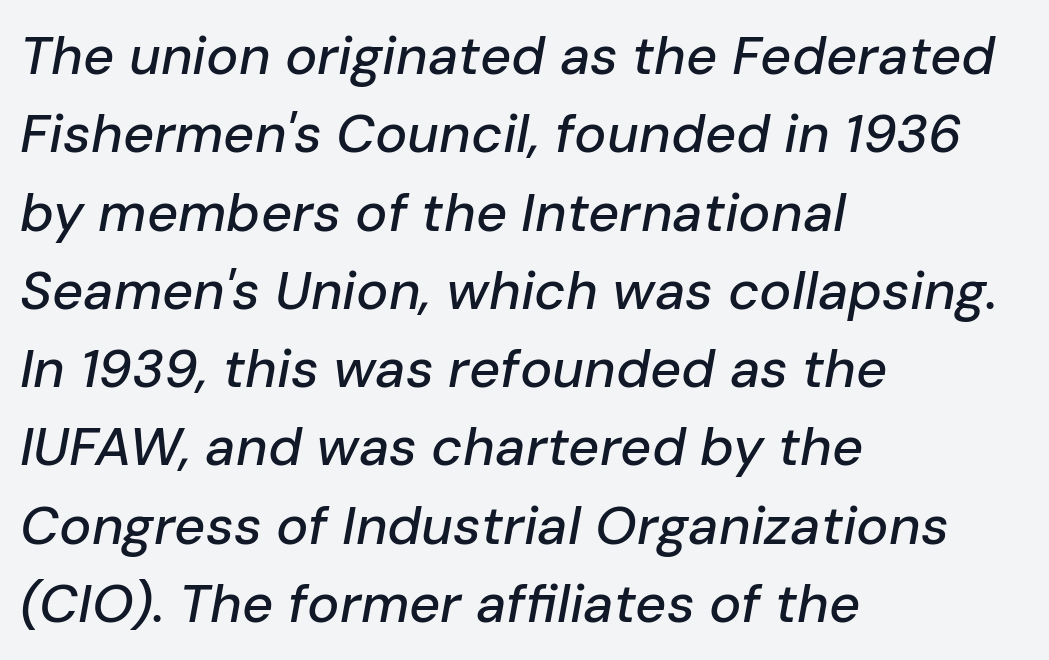
Q: Is the text italic (slanted)? A: Yes, it leans right by about 10 degrees.
Q: Is the text underlined? A: No.
Q: How is the paragraph aligned? A: Left-aligned.
Q: Is the spacing between letters normal or unusually wide? A: Normal.
Q: Is the spacing between lines tight, normal or loose? A: Normal.
Q: Width (condensed, normal, or wide)? A: Normal.
Q: Stroke contrast? A: Low.
Q: x-height? A: Medium.
Q: Monospaced? A: No.
